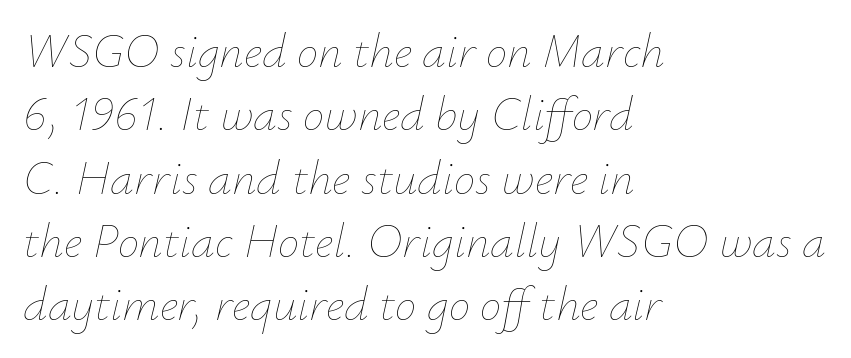
Q: Is the text bold? A: No.
Q: Is the text italic (slanted)? A: Yes, it leans right by about 12 degrees.
Q: Is the text underlined? A: No.
Q: How is the paragraph aligned? A: Left-aligned.
Q: Is the spacing between letters normal or unusually wide? A: Normal.
Q: Is the spacing between lines tight, normal or loose? A: Normal.
Q: Width (condensed, normal, or wide)? A: Normal.
Q: Stroke contrast? A: Low.
Q: x-height? A: Small.
Q: Monospaced? A: No.
